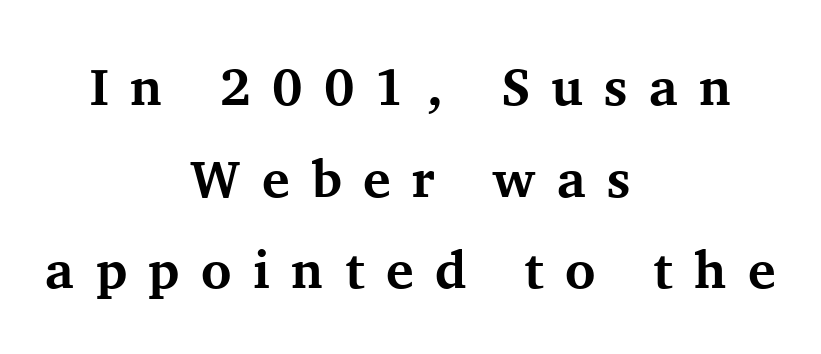
Do the letters lean? They stand straight. Serifs: yes, visible at the terminals of the letterforms. The type is letterspaced generously, with wide tracking. Stroke thickness is high; the sample reads as a true bold. Each row of text sits above clean, open space.
